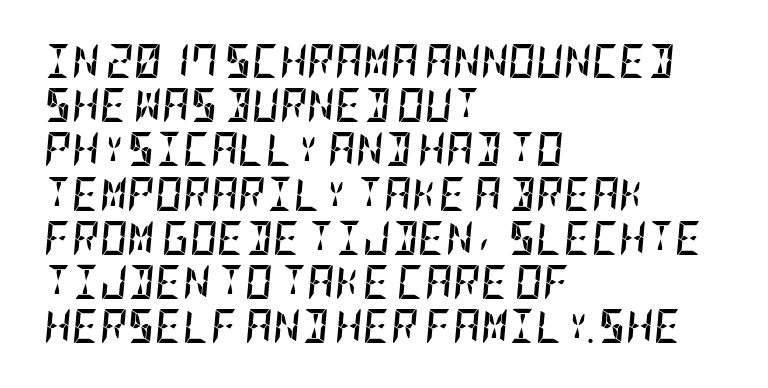
The image shows 34 px semibold, condensed type, italic (leaning right); set left-aligned, normal line spacing (1.3x), normal letter spacing, not underlined; low stroke contrast and a large x-height.
